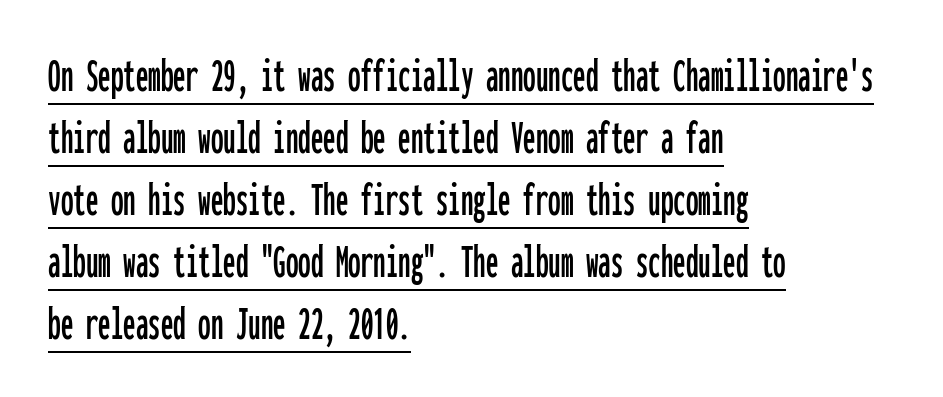
The image shows 50 px condensed sans-serif type, upright, monospaced; set left-aligned, line spacing 1.24x, normal letter spacing, underlined; low stroke contrast and a medium x-height.
